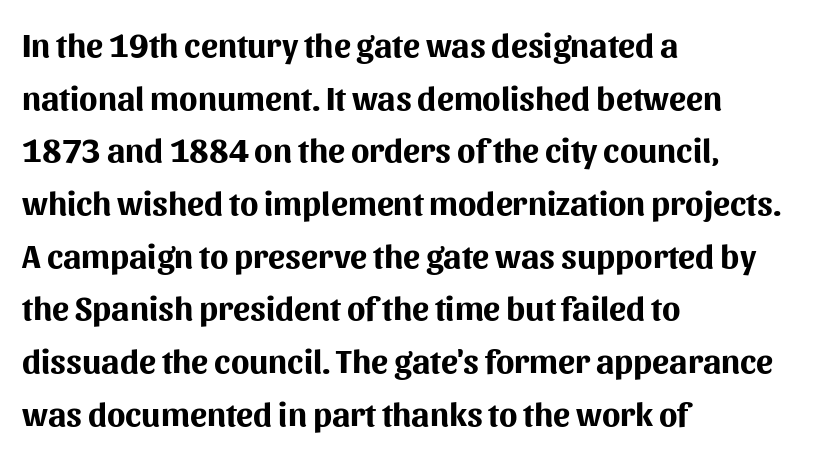
Q: Is the text bold? A: Yes.
Q: Is the text italic (slanted)? A: No, it is upright.
Q: Is the typeface a serif or a sans-serif typeface? A: Sans-serif.
Q: Is the text underlined? A: No.
Q: How is the paragraph aligned? A: Left-aligned.
Q: Is the spacing between letters normal or unusually wide? A: Normal.
Q: Is the spacing between lines tight, normal or loose? A: Normal.
Q: Width (condensed, normal, or wide)? A: Normal.
Q: Stroke contrast? A: Medium.
Q: x-height? A: Medium.
Q: Monospaced? A: No.
